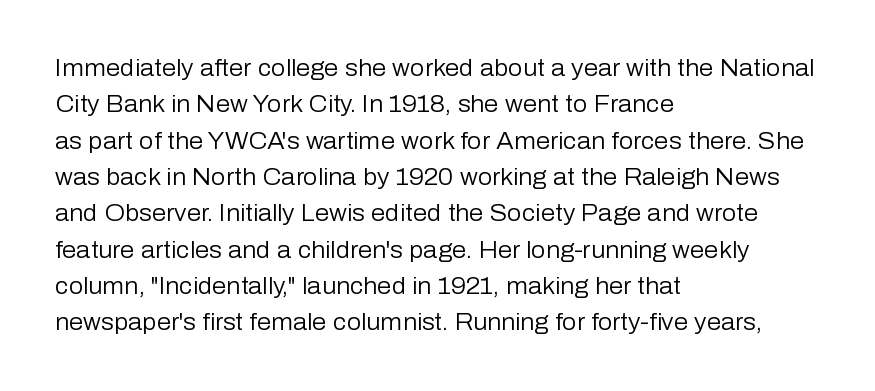
{"italic": "no", "bold": "no", "underline": "no", "align": "left", "line_spacing": "normal", "line_spacing_ratio": 1.58, "letter_spacing": "normal", "letter_spacing_em": 0.0, "glyph_px": 23}
